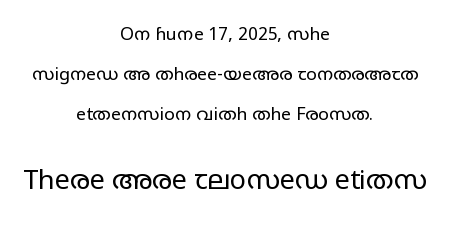
The image shows 27 px text type, upright; set centered, loose line spacing (2.22x), normal letter spacing, not underlined; the second (bottom) block is 1.5x larger.
